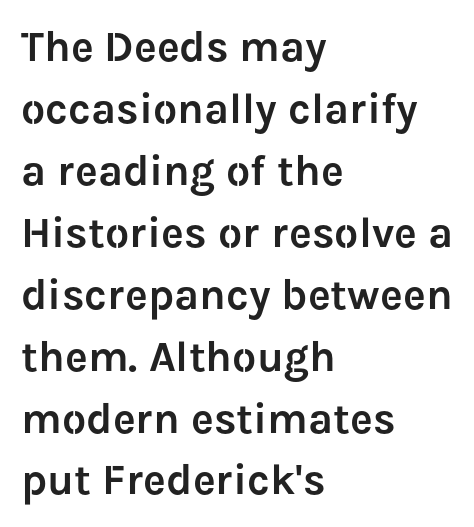
Students, observe: this is what conventionally led text looks like. Font category for this specimen: sans-serif. You can tell it's not italic because the verticals are truly vertical. The type is set solid horizontally, with unmodified tracking. The letters advance in unequal steps, a hallmark of proportional type. The zone under the glyphs is completely vacant.
